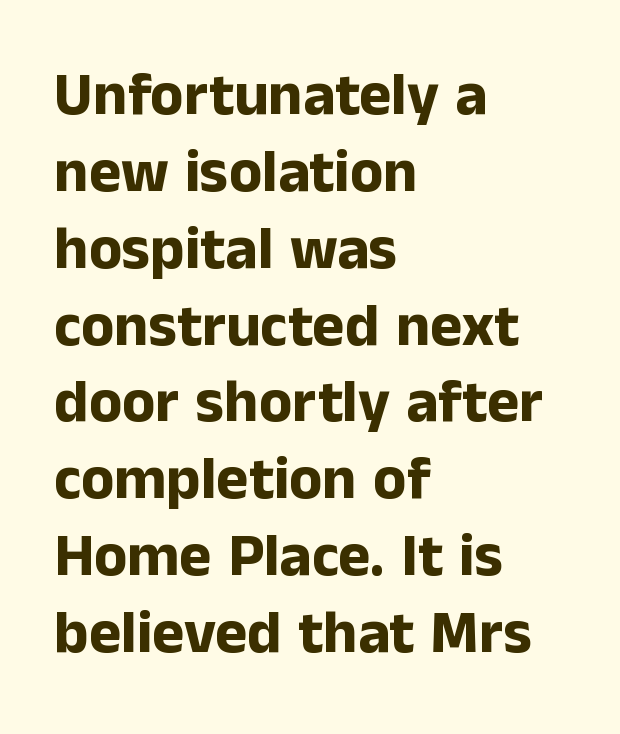
{"serif": "no", "italic": "no", "bold": "yes", "weight": "bold", "width": "normal", "stroke_contrast": "low", "x_height": "medium", "monospaced": "no", "underline": "no", "align": "left", "line_spacing": "normal", "line_spacing_ratio": 1.26, "letter_spacing": "normal", "letter_spacing_em": 0.0, "glyph_px": 61}
